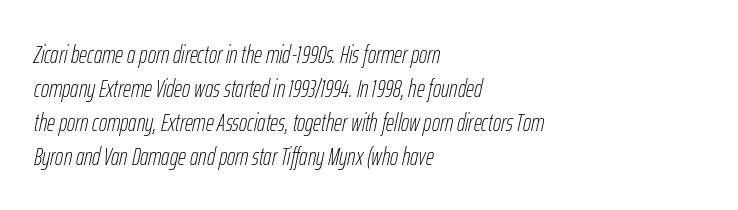
{"italic": "yes", "lean": "right", "slant_degrees": 12, "bold": "no", "underline": "no", "align": "left", "line_spacing": "normal", "line_spacing_ratio": 1.36, "letter_spacing": "normal", "letter_spacing_em": 0.0, "glyph_px": 25}
